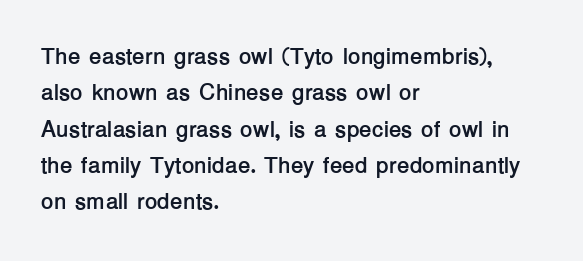
The text block is weighted toward the left margin, trailing off unevenly rightward. These lines carry a lot of weight — the face is fully bold. The letters stand upright; this is a roman face. Each row of text sits above clean, open space. This rendering leaves character spacing at its baseline value.
